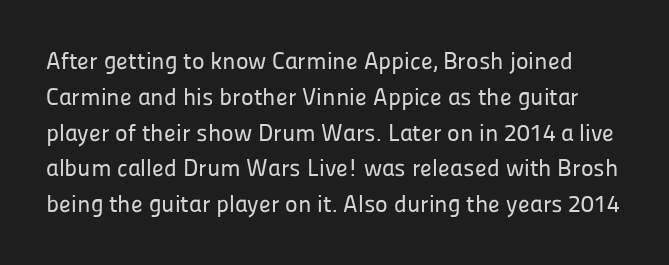
Q: Is the text italic (slanted)? A: No, it is upright.
Q: Is the text underlined? A: No.
Q: Is the spacing between letters normal or unusually wide? A: Normal.
Q: Is the spacing between lines tight, normal or loose? A: Normal.
